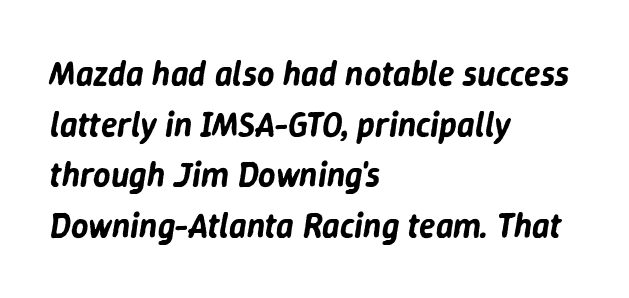
The letters advance in unequal steps, a hallmark of proportional type. Style check: oblique. This rendering features lettering with no underline. A classic flush-left, rag-right setting is used for this passage. Summary of vertical rhythm: regular, with standard interline spacing. Nothing unusual about the tracking: characters are spaced as the font intends.
